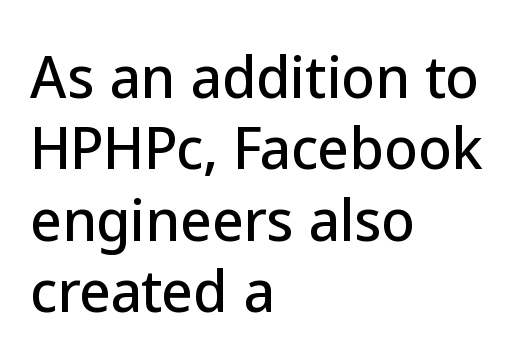
Type without underlining. Evenly set lines give the paragraph a standard silhouette. Think of a printed novel: that variable character pitch is what you see here. This is the regular roman posture of the typeface. The lines are quadded left. The typeface chosen for these lines omits serifs.
